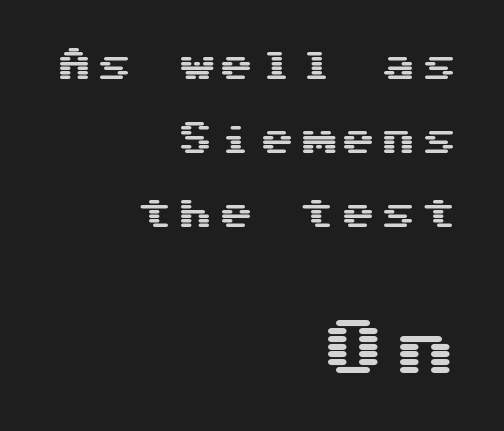
{"serif": "no", "italic": "no", "width": "wide", "stroke_contrast": "medium", "x_height": "medium", "underline": "no", "align": "right", "line_spacing": "loose", "line_spacing_ratio": 2.11, "larger_block": "second", "size_ratio": 1.77, "glyph_px": 62}
